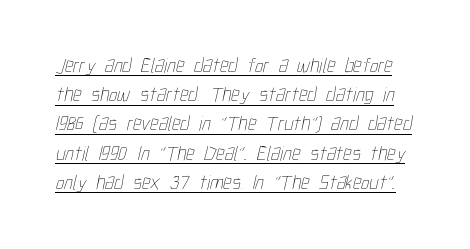
Q: Is the text bold? A: No.
Q: Is the text underlined? A: Yes.
Q: Is the spacing between letters normal or unusually wide? A: Normal.
Q: Is the spacing between lines tight, normal or loose? A: Normal.
